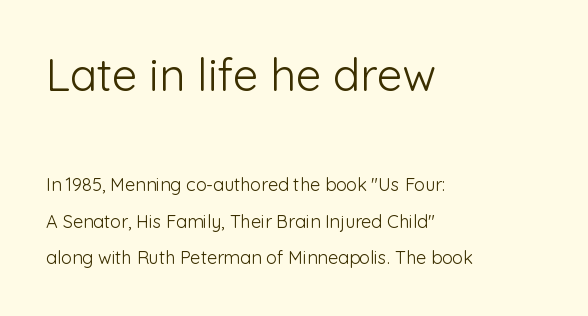
The image shows 45 px light sans-serif type, upright; set left-aligned, loose line spacing (2.03x), normal letter spacing, not underlined; the first (top) block is 2.5x larger; low stroke contrast and a medium x-height.
